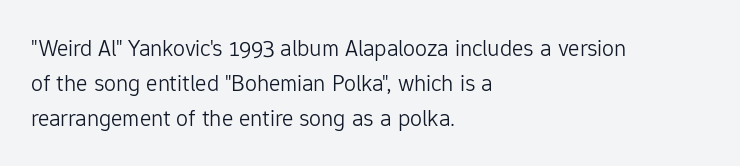
No word sits above an underline. This is the regular roman posture of the typeface. The lines in this sample share a left origin and differ only in where they stop. Successive baselines arrive at the customary interval.
